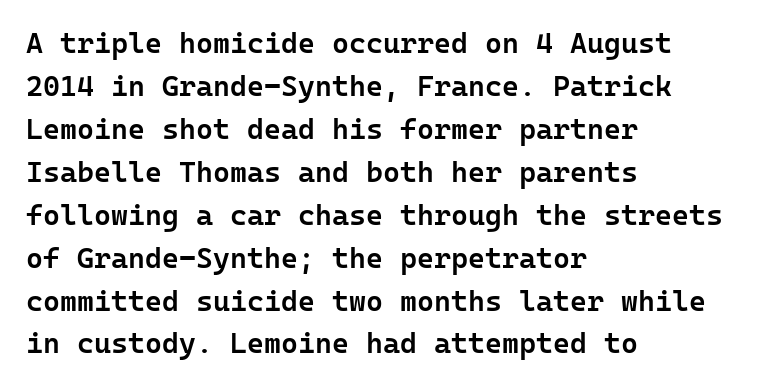
{"serif": "no", "italic": "no", "bold": "semi", "weight": "semibold", "width": "normal", "stroke_contrast": "low", "x_height": "medium", "underline": "no", "align": "left", "line_spacing": "normal", "line_spacing_ratio": 1.48, "letter_spacing": "normal", "letter_spacing_em": 0.0, "glyph_px": 29}
